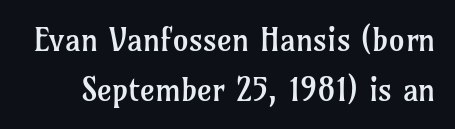
Posture: upright roman. Students, observe: this is what conventionally led text looks like. Weight class: somewhere from thin through regular. A typesetter would call this proportional, since set widths differ per character. Yep, those are serifs on the letters. You could call the tracking neutral — neither tight nor loose.
